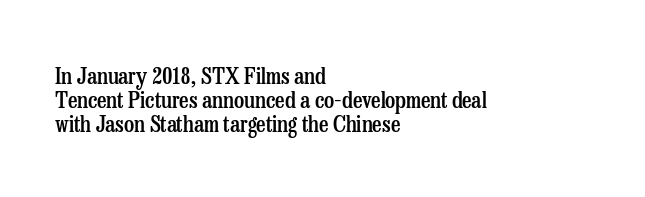
The image shows 23 px text type, upright; set left-aligned, tight line spacing (1.04x), normal letter spacing, not underlined.
